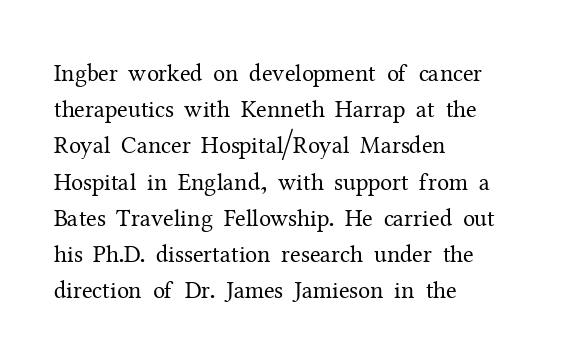
The image shows 24 px text type, upright; set left-aligned, normal line spacing (1.51x), normal letter spacing, not underlined.
